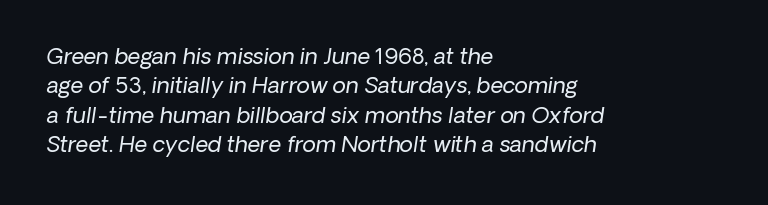
The image shows 22 px text type; set left-aligned, normal line spacing (1.33x), normal letter spacing, not underlined.
